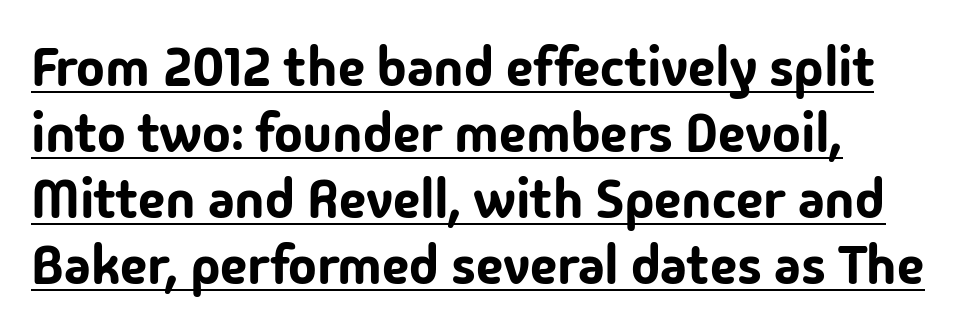
Q: Is the text italic (slanted)? A: No, it is upright.
Q: Is the typeface a serif or a sans-serif typeface? A: Sans-serif.
Q: Is the text underlined? A: Yes.
Q: How is the paragraph aligned? A: Left-aligned.
Q: Is the spacing between letters normal or unusually wide? A: Normal.
Q: Width (condensed, normal, or wide)? A: Normal.
Q: Stroke contrast? A: Low.
Q: x-height? A: Medium.
Q: Monospaced? A: No.
